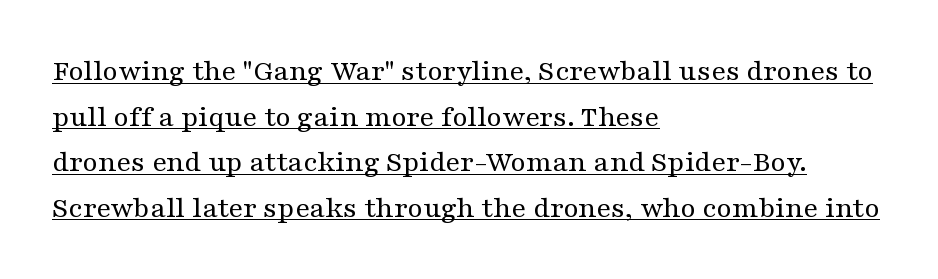
The image shows 31 px regular-weight, wide serif type, upright; set left-aligned, normal line spacing (1.47x), normal letter spacing, underlined; medium stroke contrast and a medium x-height.
